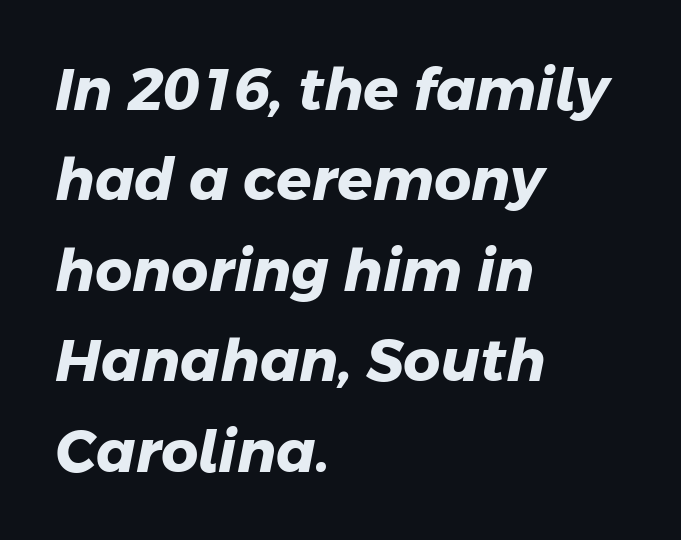
The image shows 58 px heavy sans-serif type; set left-aligned, normal line spacing (1.56x), normal letter spacing, not underlined; low stroke contrast and a medium x-height.
